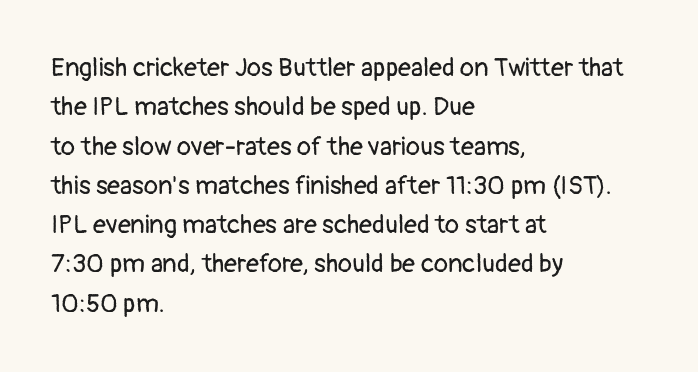
A typesetter would mark this as roman, not italic. Does the leading feel generous? No, just average. The typesetter chose a ragged-right arrangement here. The gaps between neighbouring characters are ordinary and unremarkable. Is this a heavy cut? Hardly; it is regular or lighter. The space directly below the letters is spotless.
